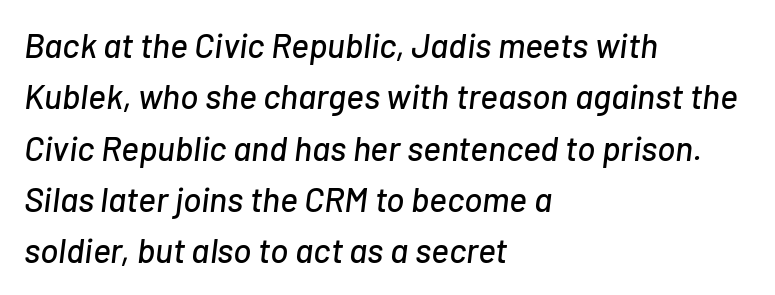
The image shows 34 px text type, italic (leaning right); set left-aligned, normal line spacing (1.51x), normal letter spacing, not underlined; low stroke contrast and a medium x-height.
